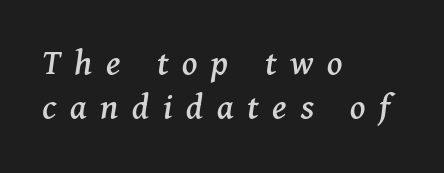
Q: Is the text italic (slanted)? A: Yes, it leans right by about 11 degrees.
Q: Is the typeface a serif or a sans-serif typeface? A: Serif.
Q: Is the text underlined? A: No.
Q: How is the paragraph aligned? A: Left-aligned.
Q: Is the spacing between letters normal or unusually wide? A: Unusually wide.
Q: Width (condensed, normal, or wide)? A: Normal.
Q: Stroke contrast? A: Medium.
Q: x-height? A: Medium.
Q: Monospaced? A: No.
